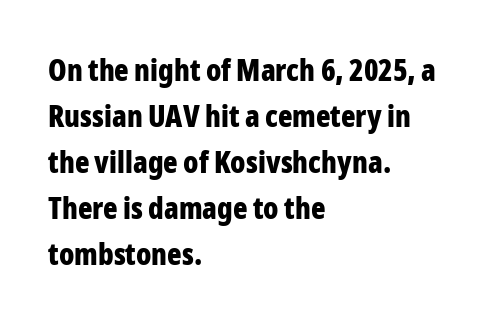
{"serif": "no", "italic": "no", "bold": "yes", "weight": "bold", "width": "condensed", "stroke_contrast": "low", "x_height": "medium", "monospaced": "no", "underline": "no", "align": "left", "line_spacing": "normal", "line_spacing_ratio": 1.53, "letter_spacing": "normal", "letter_spacing_em": 0.0, "glyph_px": 30}
